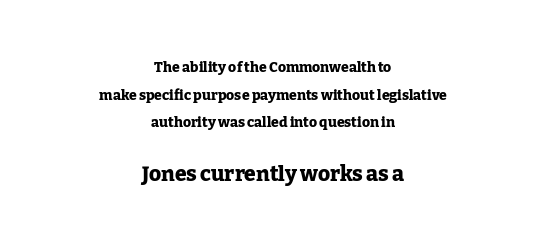
{"italic": "no", "bold": "yes", "underline": "no", "align": "center", "line_spacing": "loose", "line_spacing_ratio": 1.98, "letter_spacing": "normal", "letter_spacing_em": 0.0, "larger_block": "second", "size_ratio": 1.5, "glyph_px": 21}
